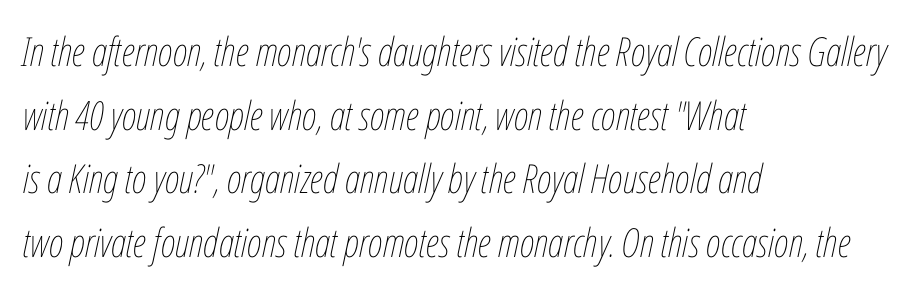
Is this a fixed-width face? No — the glyphs have proportional, varying widths. The face used here is rendered with its standard letterfit. Think standard paragraph weight, or any step lighter than that. The lines sit at an ordinary, default distance from one another. You can tell it's italic because the verticals aren't actually vertical.
